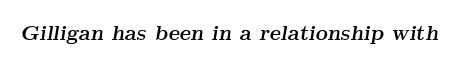
The image shows 21 px bold type, italic (leaning right); set normal letter spacing, not underlined.
